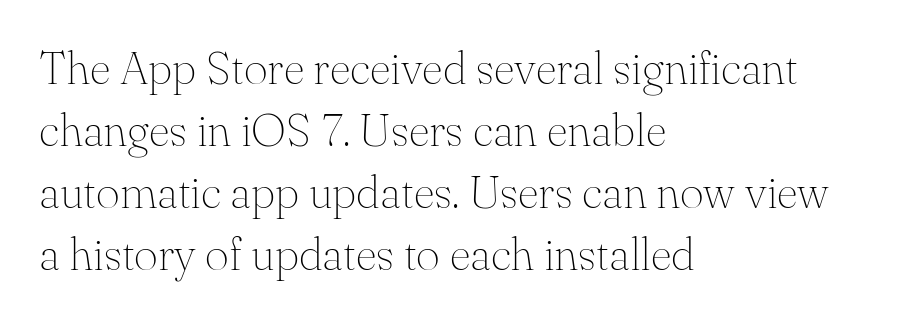
Q: Is the text bold? A: No.
Q: Is the text italic (slanted)? A: No, it is upright.
Q: Is the typeface a serif or a sans-serif typeface? A: Serif.
Q: Is the text underlined? A: No.
Q: How is the paragraph aligned? A: Left-aligned.
Q: Is the spacing between letters normal or unusually wide? A: Normal.
Q: Is the spacing between lines tight, normal or loose? A: Normal.
Q: Width (condensed, normal, or wide)? A: Normal.
Q: Stroke contrast? A: Medium.
Q: x-height? A: Small.
Q: Monospaced? A: No.
